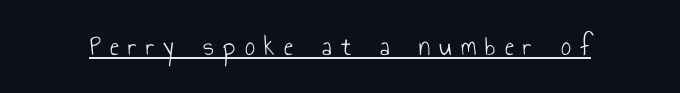
In terms of letterspacing, this is a distinctly airy, spread setting. The passage shown is typed in a proportional face where columns would drift. This sample uses an upright cut, with every glyph sitting square on the baseline. Is this a heavy cut? Hardly; it is regular or lighter. The rendering shows plain stroke endings on the letterforms — a sans-serif design. Every word sits above its own underline.
